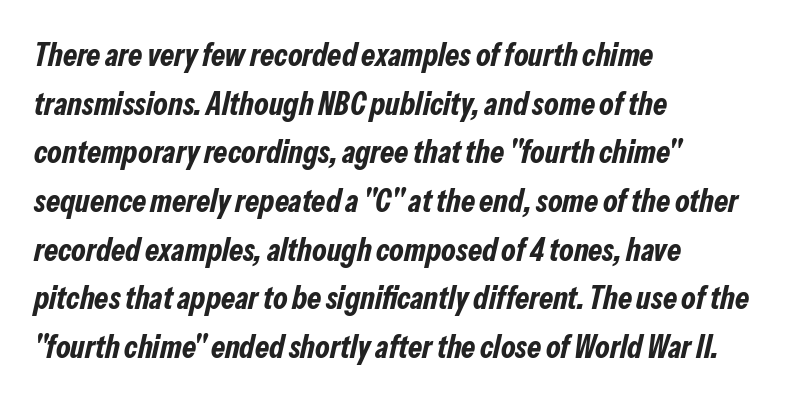
Looks like regular typesetting: each glyph gets only the width it needs. Which margin do the lines hug? The left one — the right edge is uneven. The rendering uses a bold face; every stroke is thick and dark. Any mark beneath the type? The region is blank.
